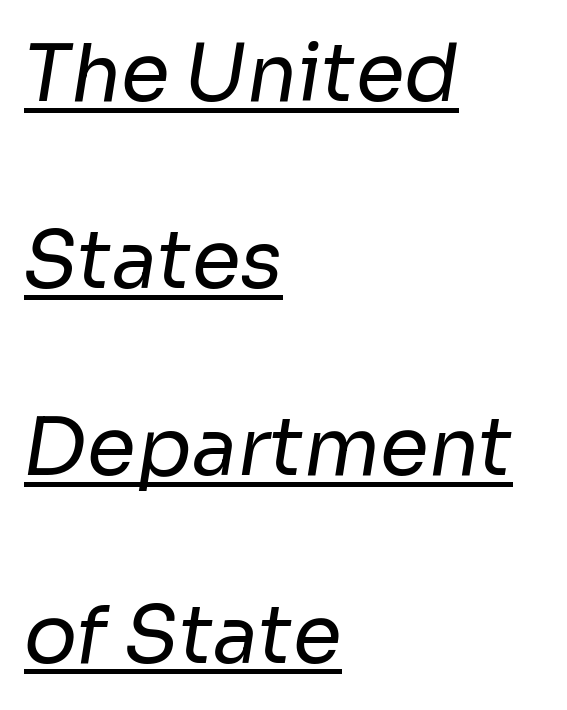
The image shows 79 px regular-weight sans-serif type; set left-aligned, loose line spacing (2.37x), normal letter spacing, underlined; low stroke contrast and a medium x-height.
